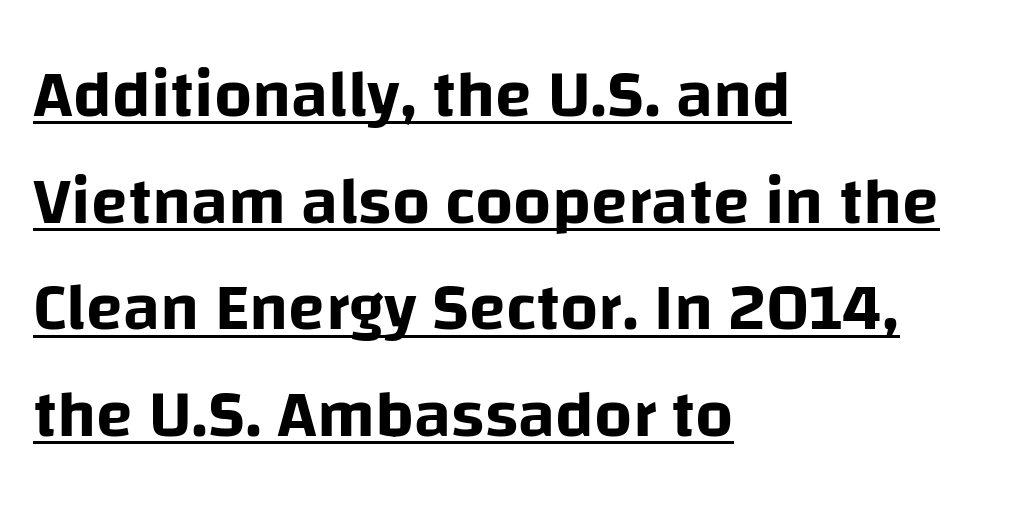
The image shows 67 px sans-serif type, upright; set left-aligned, normal line spacing (1.59x), normal letter spacing, underlined; low stroke contrast and a large x-height.
